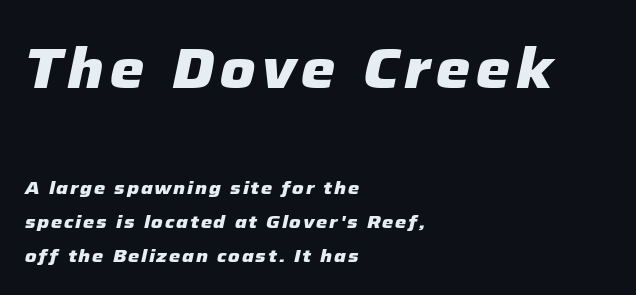
{"italic": "yes", "lean": "right", "slant_degrees": 12, "bold": "yes", "weight": "heavy", "width": "normal", "stroke_contrast": "low", "x_height": "medium", "monospaced": "no", "underline": "no", "align": "left", "line_spacing_ratio": 1.89, "larger_block": "first", "size_ratio": 3.06, "glyph_px": 55}
